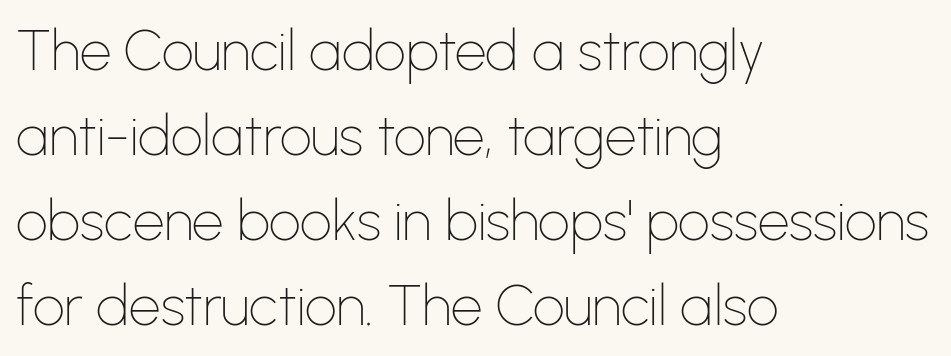
{"serif": "no", "italic": "no", "bold": "no", "weight": "thin", "width": "normal", "stroke_contrast": "low", "x_height": "medium", "monospaced": "no", "underline": "no", "align": "left", "line_spacing": "normal", "line_spacing_ratio": 1.52, "letter_spacing": "normal", "letter_spacing_em": 0.0, "glyph_px": 56}
